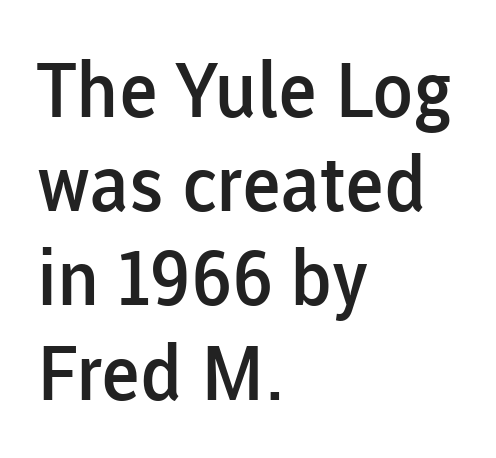
The image shows 76 px semibold sans-serif type, upright; set left-aligned, line spacing 1.24x, normal letter spacing, not underlined; low stroke contrast and a medium x-height.
